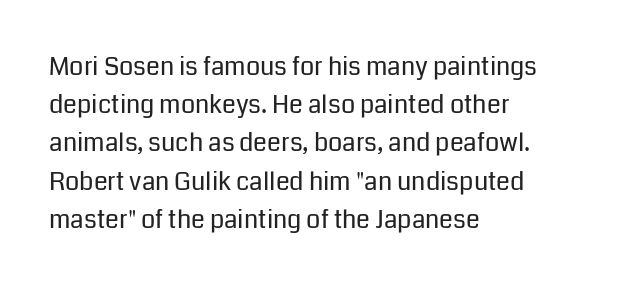
Q: Is the text bold? A: No.
Q: Is the text italic (slanted)? A: No, it is upright.
Q: Is the text underlined? A: No.
Q: How is the paragraph aligned? A: Left-aligned.
Q: Is the spacing between letters normal or unusually wide? A: Normal.
Q: Is the spacing between lines tight, normal or loose? A: Normal.
